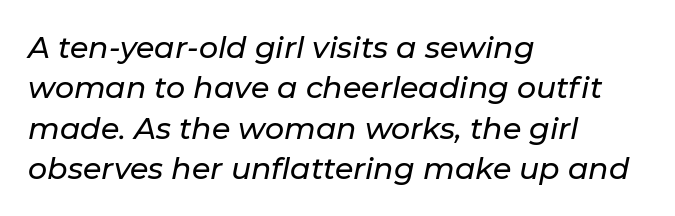
{"italic": "yes", "lean": "right", "slant_degrees": 11, "width": "normal", "stroke_contrast": "low", "x_height": "medium", "monospaced": "no", "underline": "no", "align": "left", "line_spacing": "normal", "line_spacing_ratio": 1.35, "letter_spacing": "normal", "letter_spacing_em": 0.0, "glyph_px": 30}
